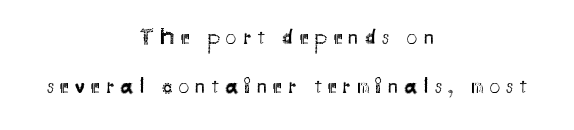
Beneath every word, the page is bare. Line spacing here is loose. The lettering holds an erect, upright posture throughout. Weight class: somewhere from thin through regular. This rendering uses center alignment, leaving both contours irregular but symmetric. Tracking value appears strongly positive — letters spread wide.
